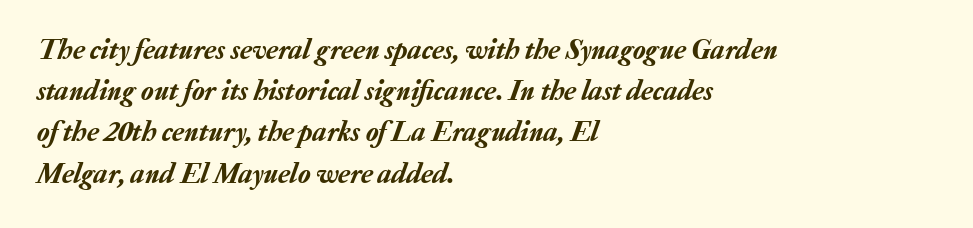
Notice how the passage keeps a crisp vertical edge on the left only. Vertical spacing — default. A typesetter would call this zero additional tracking. Looks like regular typesetting: each glyph gets only the width it needs. These lines were composed using italics. Letters rest on an invisible, unmarked baseline.
